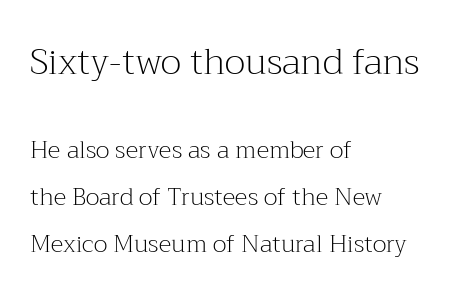
The passage shown is typed in a proportional face where columns would drift. The emphasis by scale lands on block number one, above. Is there much room between lines? Yes — plenty of vertical air separates them. Heft: none added — not bold. A bare baseline throughout the passage. The paragraph shown leans on its left margin.
